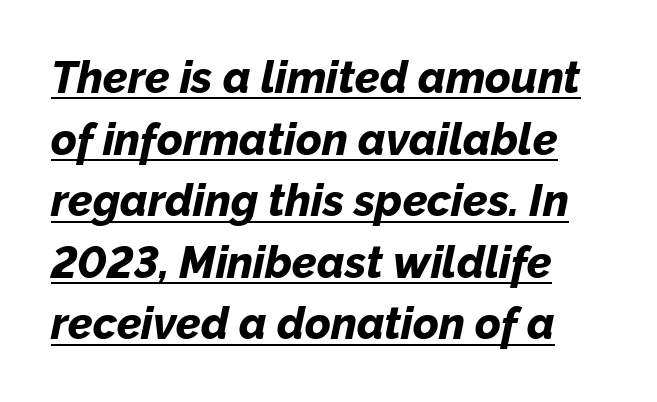
The image shows 44 px bold type, italic (leaning right); set normal line spacing (1.4x), normal letter spacing, underlined; low stroke contrast and a medium x-height.
